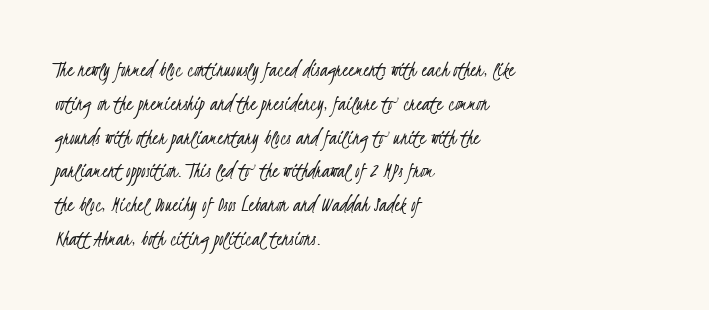
The zone under the glyphs is completely vacant. These lines keep a tight, regular rhythm from letter to letter. The cut favours lightness, reaching ordinary text weight at its darkest. These lines stack with their left ends in a neat column.
